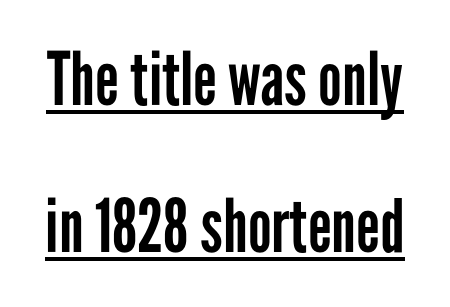
The text was rendered using a sans face with plain stroke endings. Style check: upright. Caption: lettering with a line underneath. The face used here is rendered with its standard letterfit.
